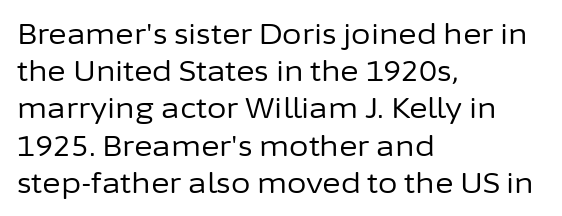
{"serif": "no", "italic": "no", "bold": "no", "weight": "regular", "width": "normal", "stroke_contrast": "low", "x_height": "medium", "monospaced": "no", "underline": "no", "align": "left", "line_spacing": "normal", "line_spacing_ratio": 1.33, "letter_spacing": "normal", "letter_spacing_em": 0.0, "glyph_px": 28}
